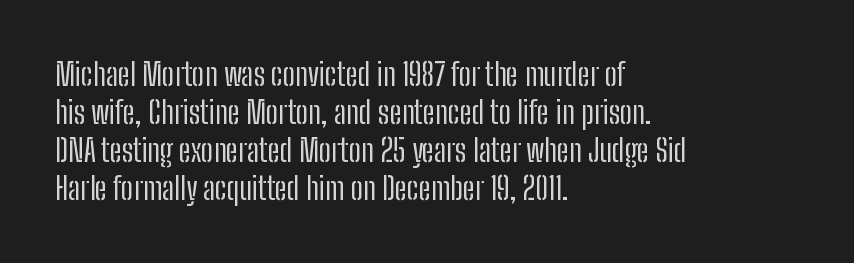
{"serif": "no", "italic": "no", "bold": "no", "weight": "regular", "width": "condensed", "stroke_contrast": "low", "x_height": "medium", "monospaced": "no", "underline": "no", "align": "left", "line_spacing_ratio": 1.23, "letter_spacing": "normal", "letter_spacing_em": 0.0, "glyph_px": 31}
